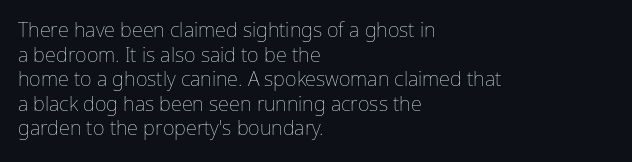
Casual observation: everything's shoved over to the left. This is not heavy type; no bold has been used. Italic? Not at all — the glyphs are vertical. The space beneath each line is pristine and unruled. No extra tracking has been applied to these lines.
